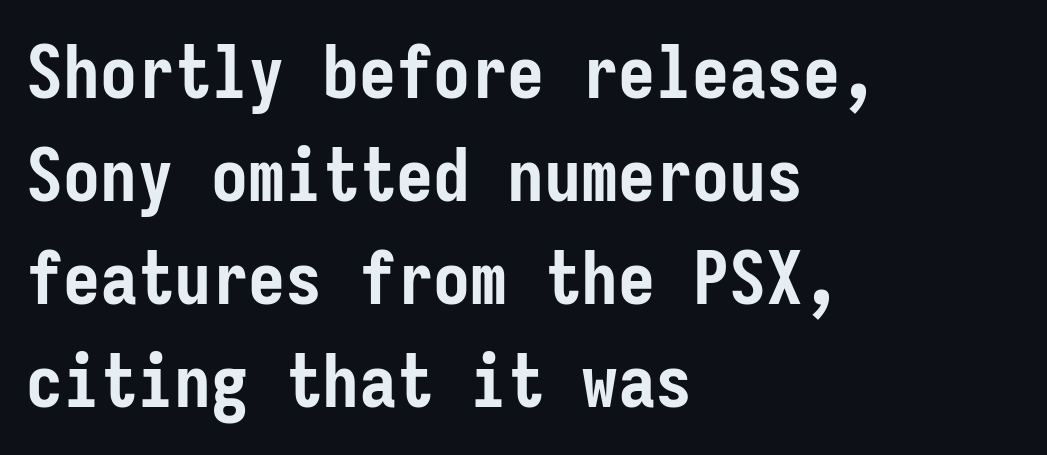
Leading matches the norm, producing a regular column. Check the space under the baseline: it is left empty. The letters carry no serifs — their stems end cleanly without finishing strokes. Do the characters align in a grid? Yes, the font is monospaced.
